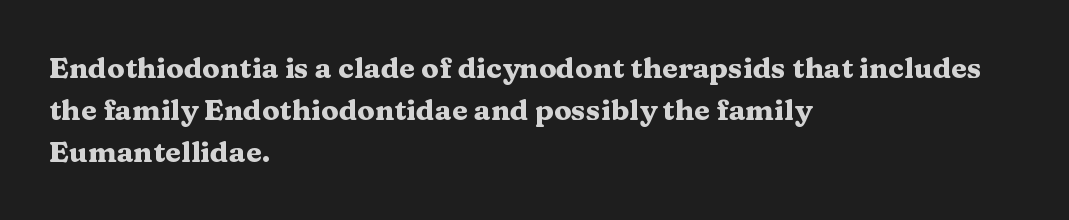
The image shows 29 px heavy, wide serif type, upright; set left-aligned, normal line spacing (1.45x), normal letter spacing, not underlined; medium stroke contrast and a medium x-height.
